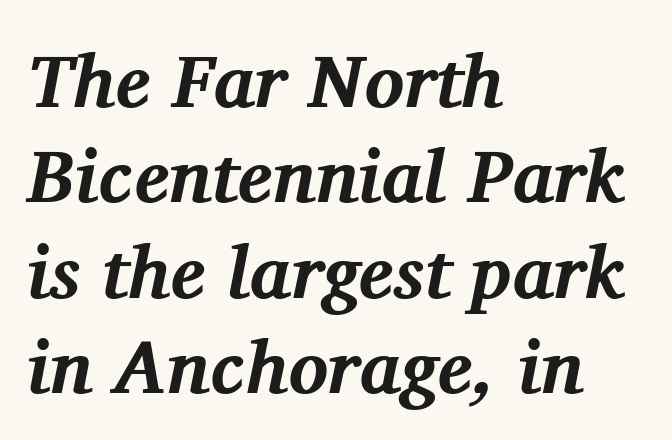
The image shows 74 px bold serif type, italic (leaning right); set left-aligned, normal line spacing (1.29x), normal letter spacing, not underlined; medium stroke contrast and a medium x-height.
